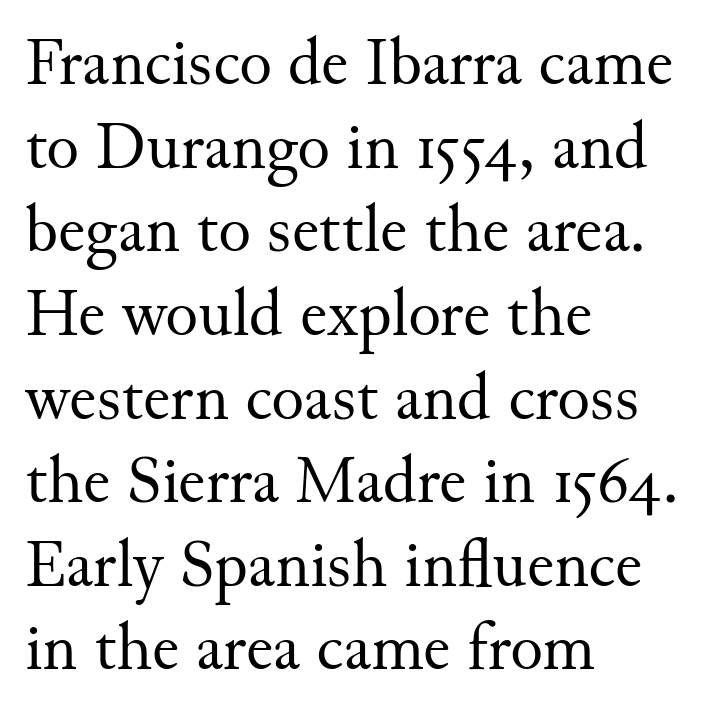
The tracking reads as untouched default to a designer's eye. This sample uses an upright cut, with every glyph sitting square on the baseline. To sum up the face: it has serifs. The gap between lines stays unmarked. Stems and bowls with no extra thickness — not bold.
